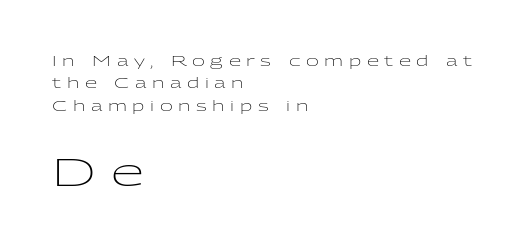
Q: Is the text bold? A: No.
Q: Is the text italic (slanted)? A: No, it is upright.
Q: Is the typeface a serif or a sans-serif typeface? A: Sans-serif.
Q: Is the text underlined? A: No.
Q: How is the paragraph aligned? A: Left-aligned.
Q: Is the spacing between letters normal or unusually wide? A: Unusually wide.
Q: Is the spacing between lines tight, normal or loose? A: Normal.
Q: Which block of text is set in a larger size, the first (top) or the second (bottom)? A: The second (bottom) one.
Q: Width (condensed, normal, or wide)? A: Wide.
Q: Stroke contrast? A: Low.
Q: x-height? A: Medium.
Q: Monospaced? A: No.
